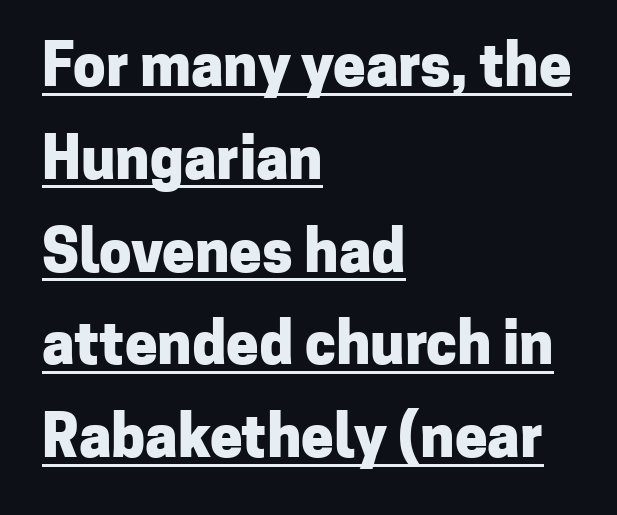
If you measured baseline to baseline, you'd find a middling distance. The passage shown is typeset with a sans-serif family. Proportional: the letters do not fall into vertical columns. The rendering anchors every line to the left-hand side. I'd describe the lettering as bold — thick and assertive.
